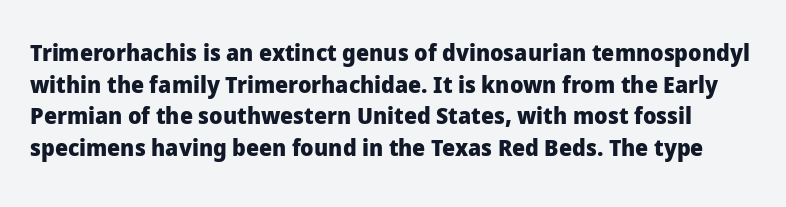
The image shows 23 px bold type, upright; set normal line spacing (1.38x), normal letter spacing, not underlined.
